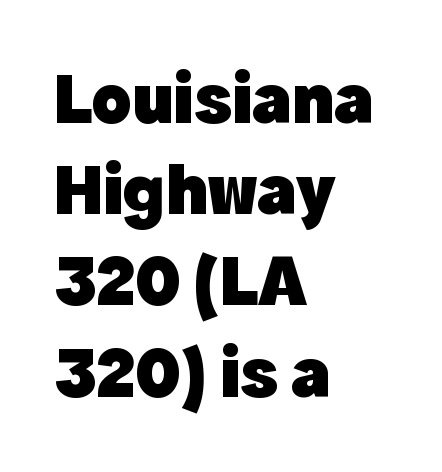
{"serif": "no", "italic": "no", "bold": "yes", "weight": "heavy", "width": "normal", "x_height": "medium", "monospaced": "no", "underline": "no", "align": "left", "line_spacing": "normal", "line_spacing_ratio": 1.25, "letter_spacing": "normal", "letter_spacing_em": 0.0, "glyph_px": 73}
